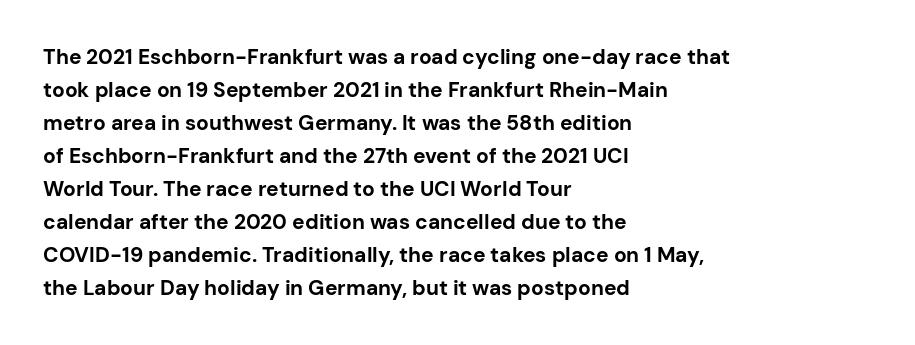
The image shows 21 px bold type, upright; set left-aligned, normal line spacing (1.57x), normal letter spacing, not underlined.
